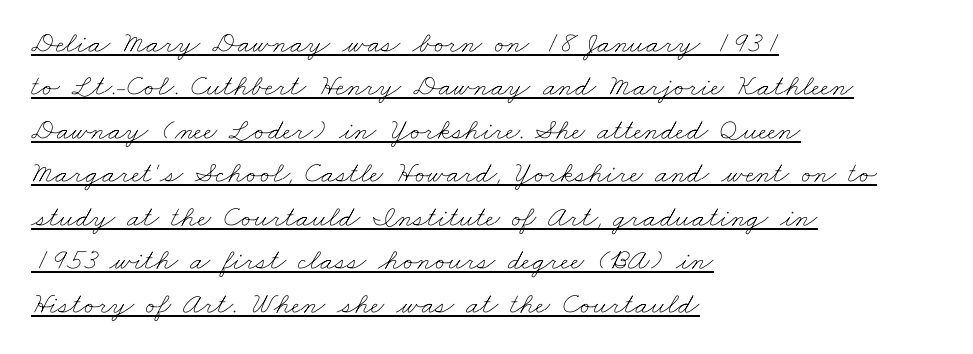
The letters advance in unequal steps, a hallmark of proportional type. The rendering uses the underline text-decoration. Does the leading feel generous? No, just average. Heaviness? Minimal to ordinary, like unemphasized prose. The gaps between neighbouring characters are ordinary and unremarkable.
